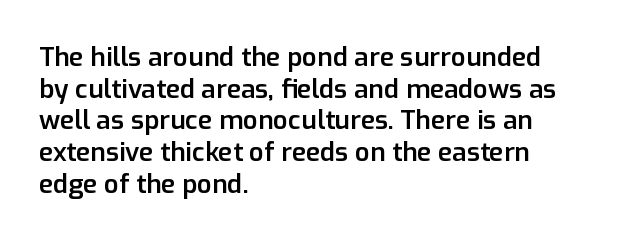
Each row of text sits above clean, open space. Typesetter's note: demi weight, one step under bold. Is the block centered? No — it sits flush against the left margin. Posture: straight, roman, zero tilt. The letterforms sit shoulder to shoulder at normal distance.
